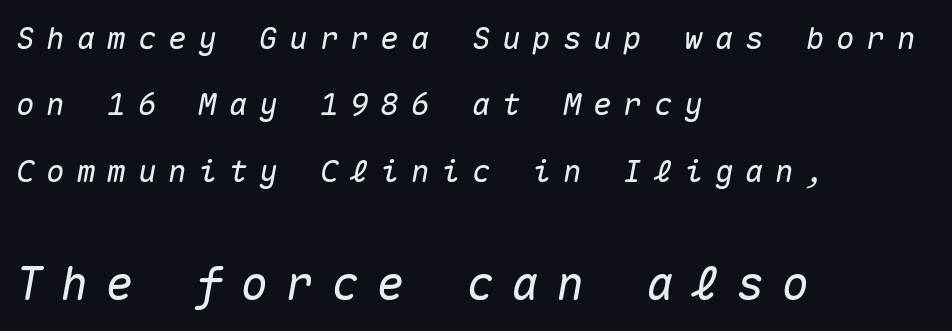
{"italic": "yes", "lean": "right", "slant_degrees": 10, "width": "normal", "stroke_contrast": "medium", "x_height": "medium", "monospaced": "yes", "underline": "no", "align": "left", "line_spacing": "loose", "line_spacing_ratio": 2.14, "letter_spacing": "wide", "letter_spacing_em": 0.38, "larger_block": "second", "size_ratio": 1.48, "glyph_px": 46}
